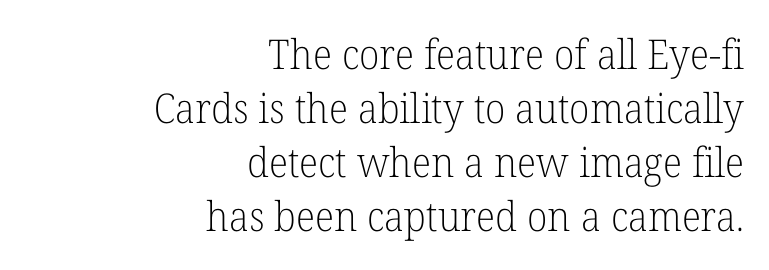
Visually the block forms a straight wall on the right and a jagged coastline on the left. Rule under the text: the space is simply empty. Are there feet on the stems? There are — it's a serif. Each letter keeps its own natural width here, so spacing adapts to shape. The letters stand upright; this is a roman face.
